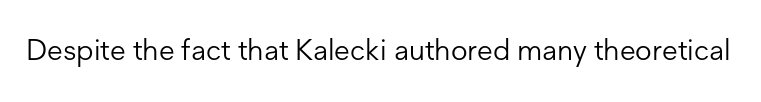
Type without underlining. Are there feet on the stems? There aren't — it's a sans. Spacing verdict: proportional, widths tailored to each character. The letterforms sit shoulder to shoulder at normal distance. The specimen reads as upright at a glance. The strokes carry an ordinary text weight at most.
